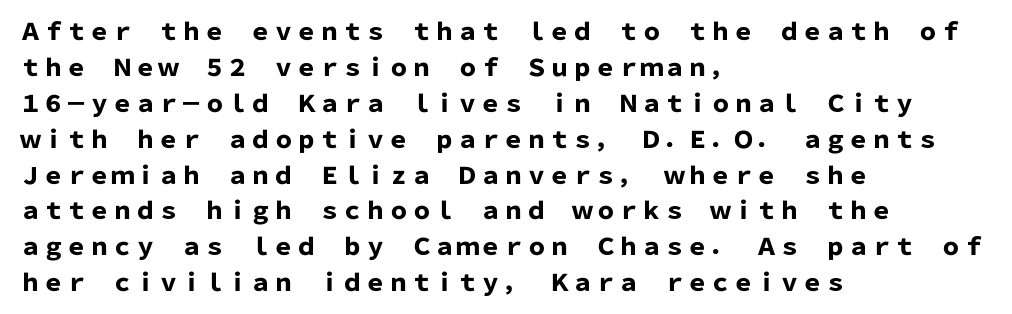
Q: Is the text bold? A: Yes.
Q: Is the text italic (slanted)? A: No, it is upright.
Q: Is the text underlined? A: No.
Q: How is the paragraph aligned? A: Left-aligned.
Q: Is the spacing between letters normal or unusually wide? A: Normal.
Q: Is the spacing between lines tight, normal or loose? A: Normal.
